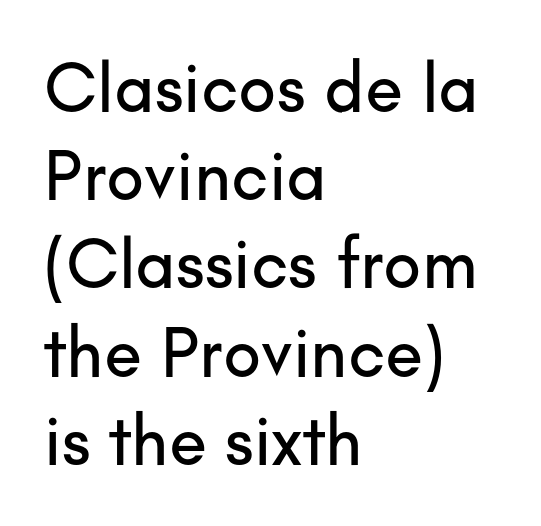
Any mark beneath the type? The region is blank. Do the letters lean? They stand straight. Spacing verdict: proportional, widths tailored to each character. Honestly, the letter spacing is just normal — you wouldn't notice it.
